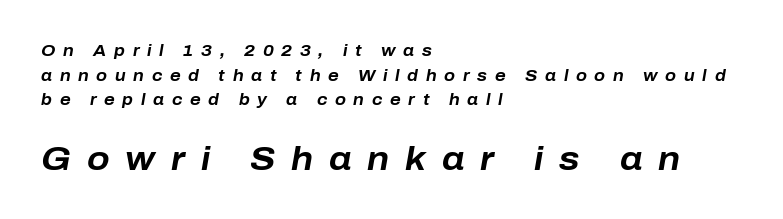
The image shows 33 px bold type, italic (leaning right); set left-aligned, normal line spacing (1.54x), unusually wide letter spacing (+0.48 em), not underlined; the second (bottom) block is 2.06x larger; low stroke contrast and a medium x-height.
